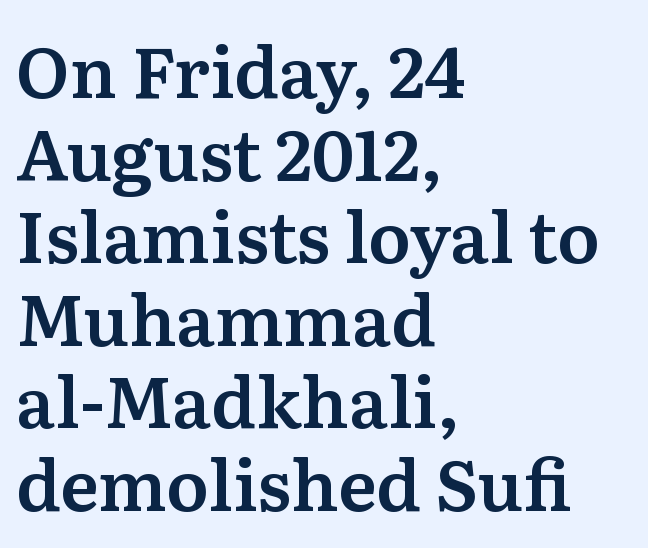
Italic? Not at all — the glyphs are vertical. A typesetter would call this proportional, since set widths differ per character. To sum up the face: it has serifs. Compared with a centered layout, this one pins lines to the left instead.
